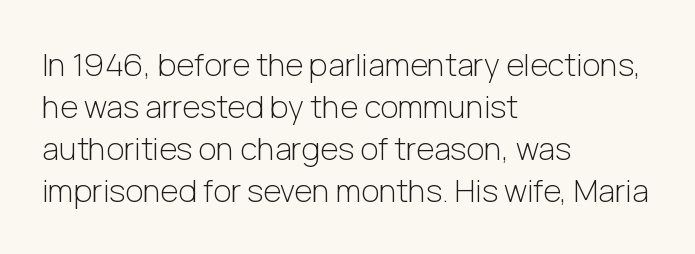
{"serif": "no", "italic": "no", "bold": "no", "weight": "light", "width": "normal", "stroke_contrast": "low", "x_height": "medium", "monospaced": "no", "underline": "no", "align": "left", "line_spacing": "normal", "line_spacing_ratio": 1.35, "letter_spacing": "normal", "letter_spacing_em": 0.0, "glyph_px": 31}
